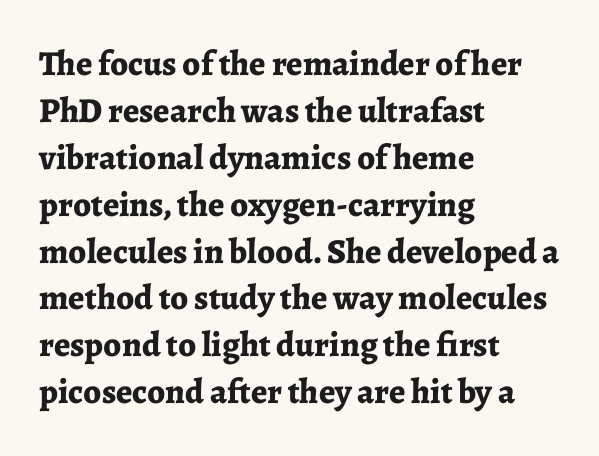
The image shows 35 px bold serif type, upright; set left-aligned, normal line spacing (1.34x), normal letter spacing, not underlined; low stroke contrast and a medium x-height.
